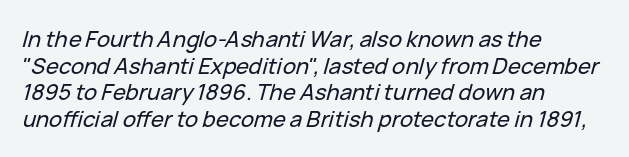
The specimen omits any rule beneath the text block's lines. Compared with typical body copy, the letter spacing here is the same. Horizontal alignment here is leftward, the default for most running prose. Designer's note — italics engaged.
